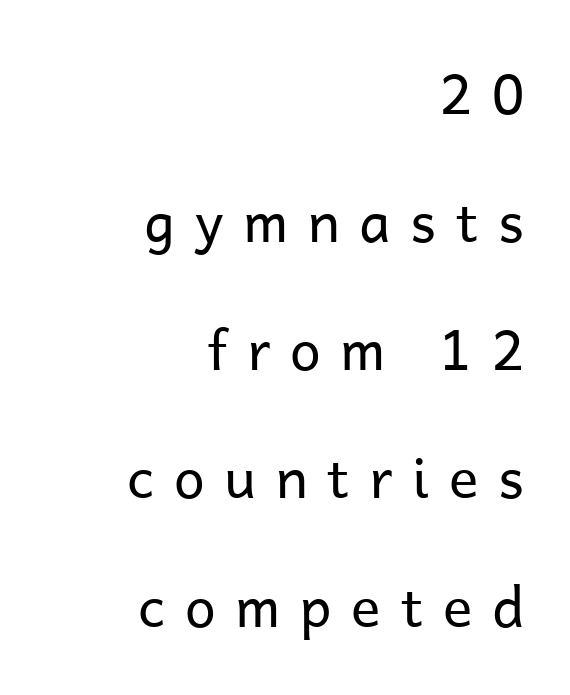
Quick note: not italic, upright. The space directly below the letters is spotless. To sum up the face: it is a sans, with no serifs. Bold? No — there's no thickening of the strokes.
